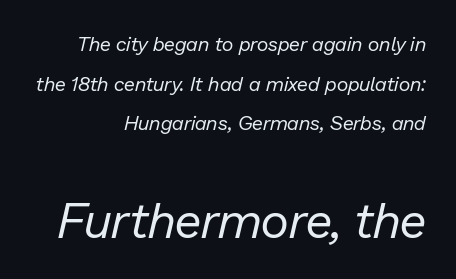
The image shows 49 px regular-weight type, italic (leaning right); set right-aligned, loose line spacing (1.98x), normal letter spacing, not underlined; the second (bottom) block is 2.45x larger; low stroke contrast and a medium x-height.
